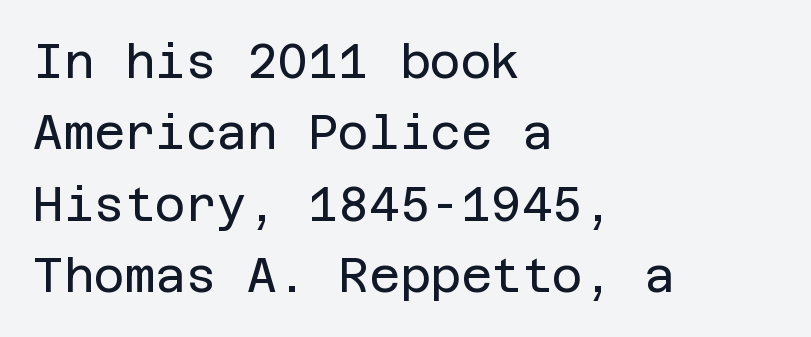
The image shows 47 px regular-weight sans-serif type, upright; set left-aligned, normal line spacing (1.52x), normal letter spacing, not underlined; low stroke contrast and a large x-height.
